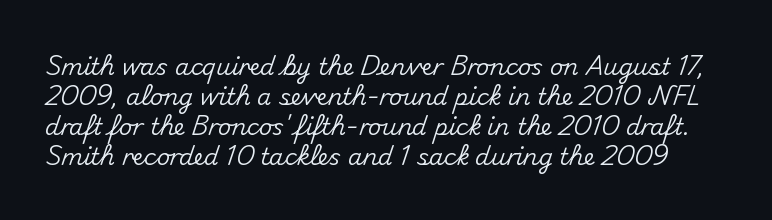
Q: Is the text italic (slanted)? A: Yes.
Q: Is the text underlined? A: No.
Q: Is the spacing between letters normal or unusually wide? A: Normal.
Q: Is the spacing between lines tight, normal or loose? A: Normal.
